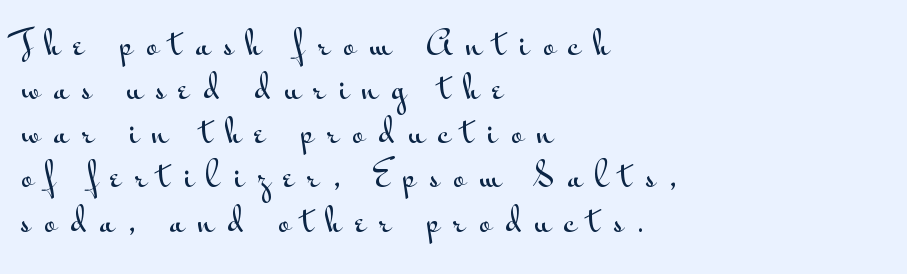
The image shows 32 px wide sans-serif type; set left-aligned, normal line spacing (1.38x), unusually wide letter spacing (+0.42 em), not underlined; medium stroke contrast and a small x-height.
